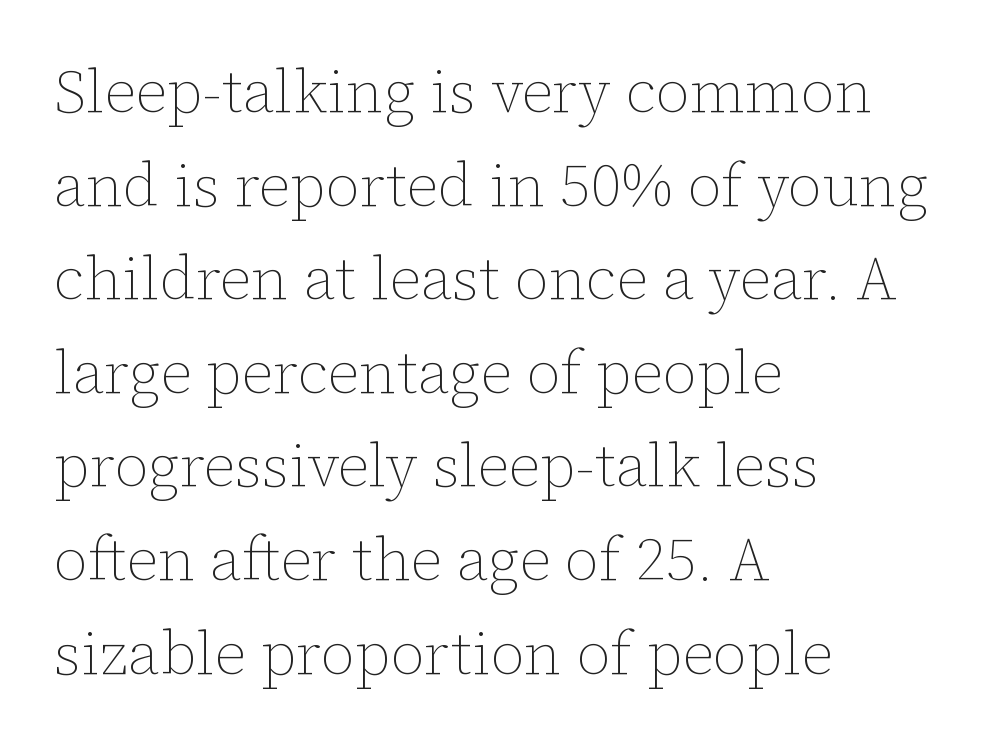
Ordinary non-slanted type is in use. Short note: letters normally spaced. This sample has the flowing, uneven cadence of proportional lettering. A classic flush-left, rag-right setting is used for this passage. Each stroke keeps to a modest, everyday thickness or less.
